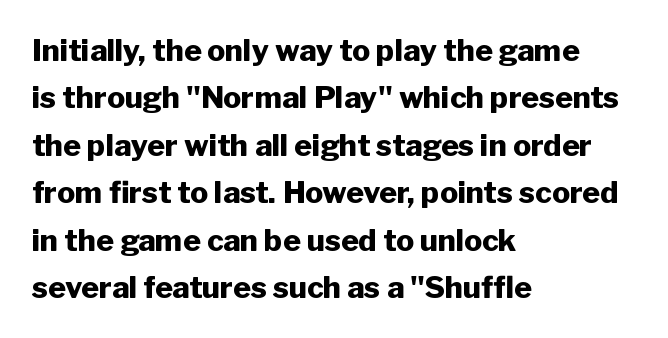
{"serif": "no", "italic": "no", "bold": "yes", "weight": "heavy", "width": "normal", "stroke_contrast": "low", "x_height": "medium", "monospaced": "no", "underline": "no", "align": "left", "line_spacing": "normal", "line_spacing_ratio": 1.58, "letter_spacing": "normal", "letter_spacing_em": 0.0, "glyph_px": 30}
